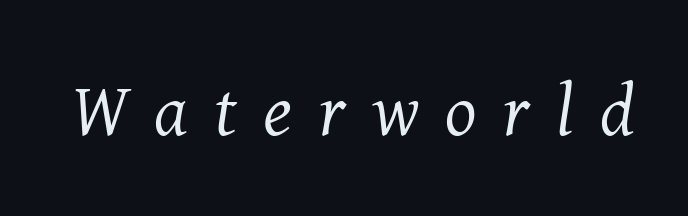
The image shows 74 px regular-weight serif type, italic (leaning right); set unusually wide letter spacing (+0.36 em), not underlined; medium stroke contrast and a medium x-height.
